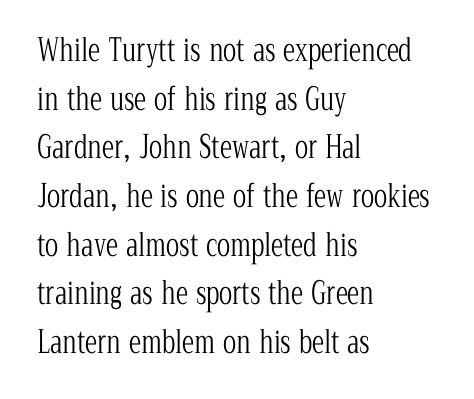
I'd call this a serif setting — the letters wear small feet. A light-to-regular cut is what we see here. The type sits square on the baseline with zero lean. Is the letter spacing exaggerated? No — it looks like the ordinary default. The passage is arranged the way most books set body copy — flush left.
